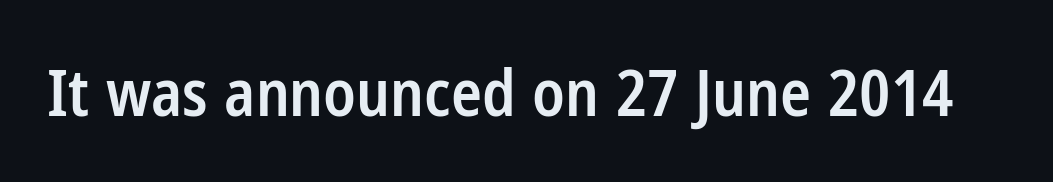
The type sits square on the baseline with zero lean. The face used here is proportionally spaced, like ordinary book or web type. Is the type bold? Partly — it's a semibold, heavier than regular but not fully bold. Standard letterfit; no display-style spreading of the glyphs.
